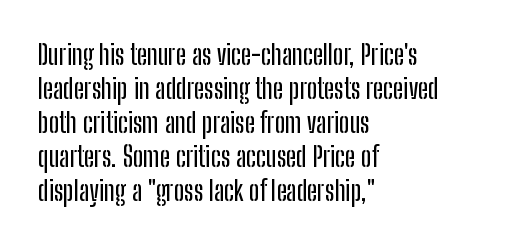
{"italic": "no", "underline": "no", "align": "left", "line_spacing": "normal", "line_spacing_ratio": 1.26, "letter_spacing": "normal", "letter_spacing_em": 0.0, "glyph_px": 27}
